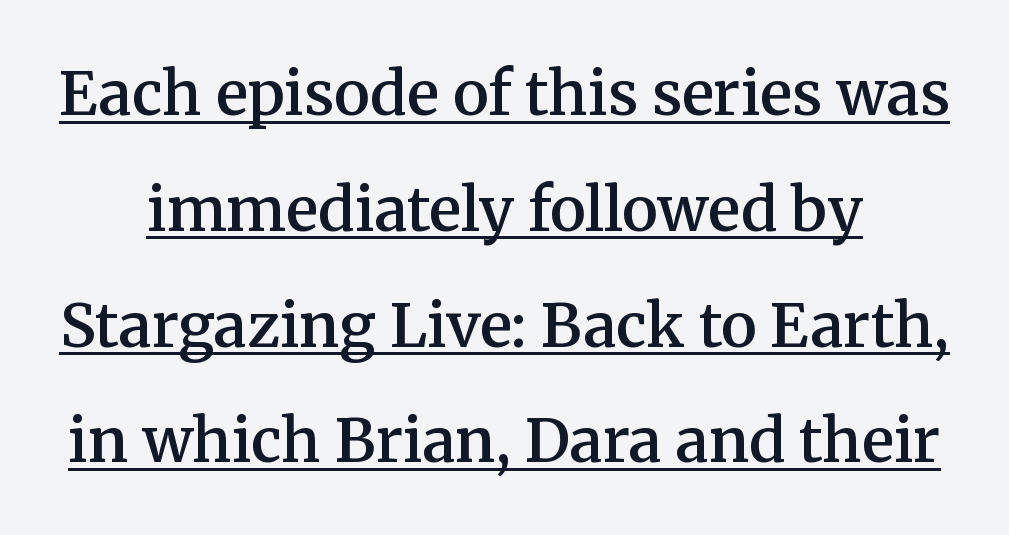
{"serif": "yes", "italic": "no", "bold": "semi", "weight": "semibold", "width": "normal", "stroke_contrast": "medium", "x_height": "medium", "monospaced": "no", "underline": "yes", "align": "center", "line_spacing": "loose", "line_spacing_ratio": 1.93, "letter_spacing": "normal", "letter_spacing_em": 0.0, "glyph_px": 60}
